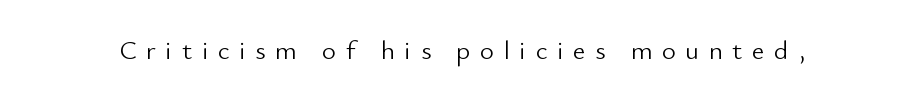
{"italic": "no", "bold": "no", "underline": "no", "letter_spacing": "wide", "letter_spacing_em": 0.35, "glyph_px": 27}
